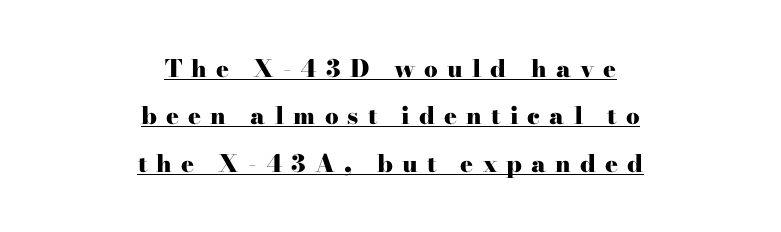
{"italic": "no", "bold": "yes", "underline": "yes", "align": "center", "line_spacing": "loose", "line_spacing_ratio": 1.97, "letter_spacing": "wide", "letter_spacing_em": 0.38, "glyph_px": 24}
